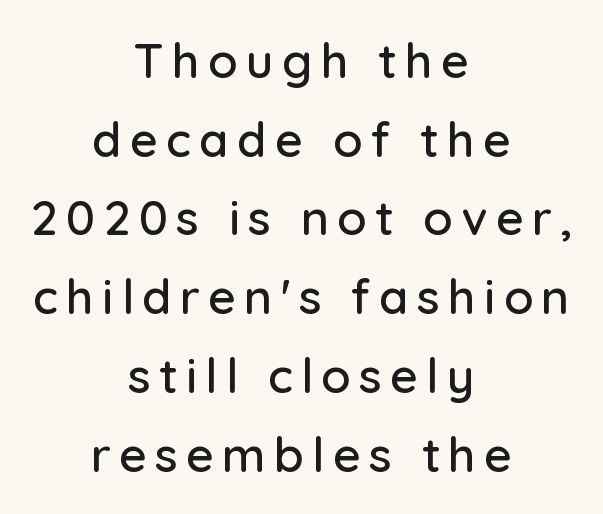
One glance says typical: line gaps are just what's usual. The setting favours the middle, as headings and verse often do. Posture: upright roman. A bare baseline throughout the passage.
